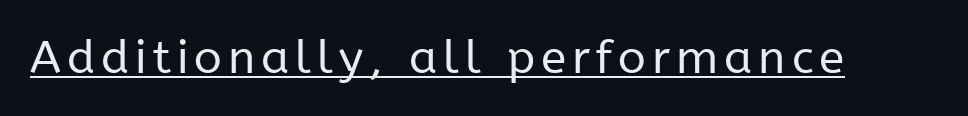
{"serif": "no", "italic": "no", "bold": "no", "weight": "regular", "width": "normal", "stroke_contrast": "low", "x_height": "medium", "monospaced": "no", "underline": "yes", "glyph_px": 46}
